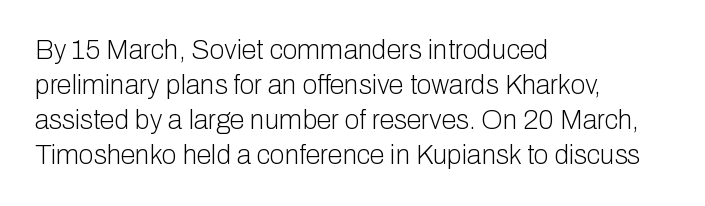
Style check: upright. Plain, unruled lines of type. The paragraph has a hard left edge and a soft right edge. This rendering leaves character spacing at its baseline value. A typesetter would call this leading conventional body-copy spacing. These glyphs show unthickened strokes, regular width or finer.
